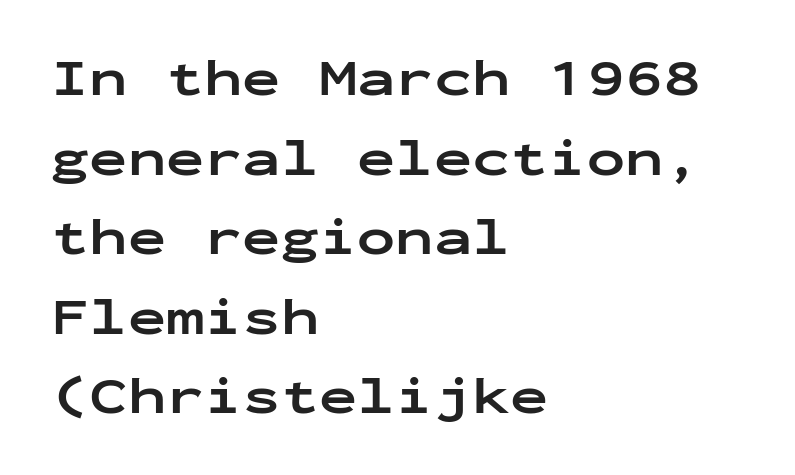
Q: Is the text bold? A: Yes.
Q: Is the text italic (slanted)? A: No, it is upright.
Q: Is the typeface a serif or a sans-serif typeface? A: Sans-serif.
Q: Is the text underlined? A: No.
Q: How is the paragraph aligned? A: Left-aligned.
Q: Is the spacing between letters normal or unusually wide? A: Normal.
Q: Is the spacing between lines tight, normal or loose? A: Normal.
Q: Width (condensed, normal, or wide)? A: Wide.
Q: Stroke contrast? A: Low.
Q: x-height? A: Medium.
Q: Monospaced? A: Yes.
